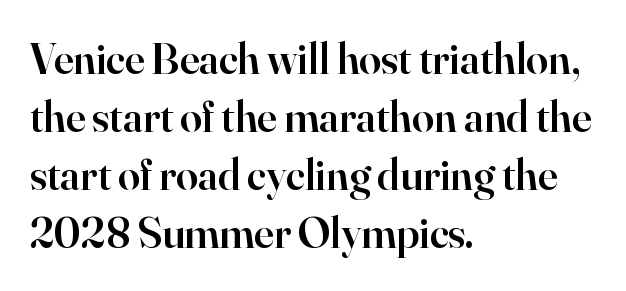
Q: Is the text bold? A: Semi-bold.
Q: Is the text italic (slanted)? A: No, it is upright.
Q: Is the typeface a serif or a sans-serif typeface? A: Serif.
Q: Is the text underlined? A: No.
Q: How is the paragraph aligned? A: Left-aligned.
Q: Is the spacing between letters normal or unusually wide? A: Normal.
Q: Is the spacing between lines tight, normal or loose? A: Normal.
Q: Width (condensed, normal, or wide)? A: Normal.
Q: Stroke contrast? A: High.
Q: x-height? A: Small.
Q: Monospaced? A: No.
